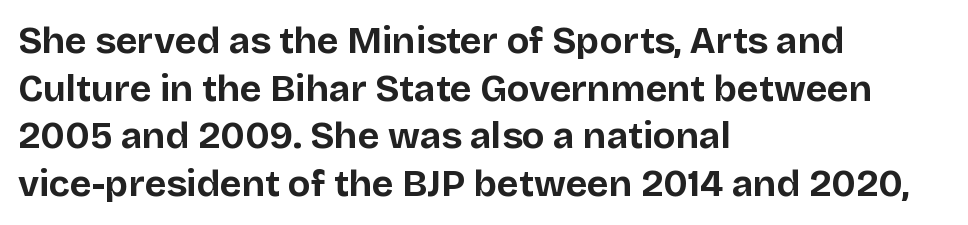
The image shows 37 px bold sans-serif type, upright; set left-aligned, normal line spacing (1.29x), normal letter spacing, not underlined; low stroke contrast and a large x-height.
